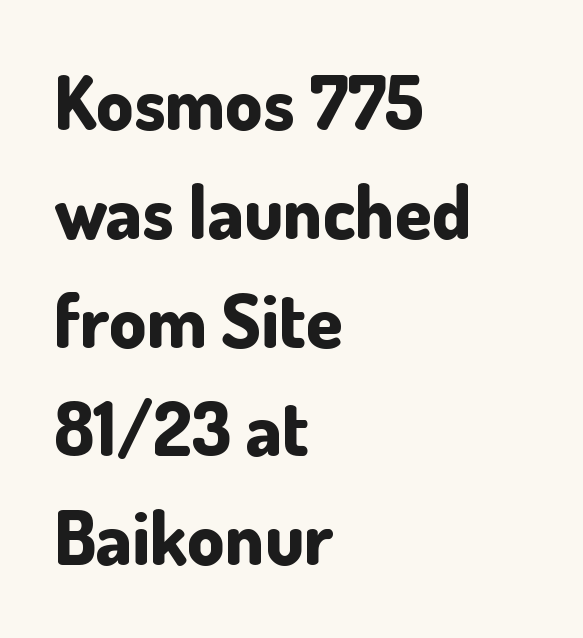
The image shows 74 px bold sans-serif type, upright; set left-aligned, normal line spacing (1.47x), normal letter spacing, not underlined; low stroke contrast and a small x-height.
